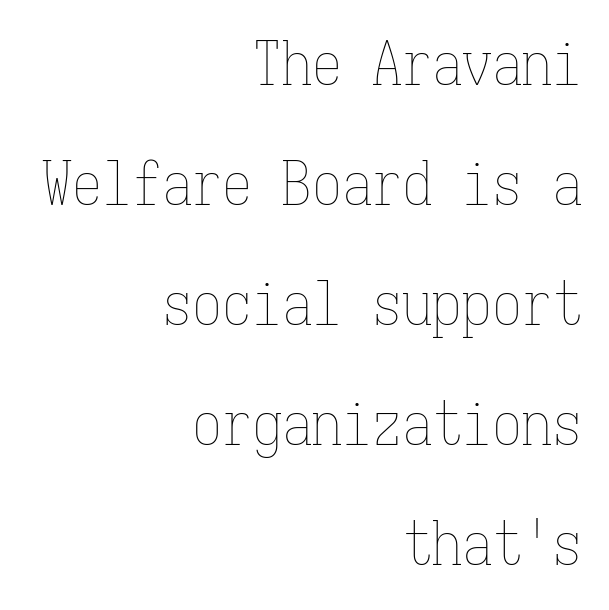
{"italic": "no", "bold": "no", "weight": "thin", "width": "condensed", "stroke_contrast": "low", "x_height": "medium", "monospaced": "yes", "underline": "no", "align": "right", "line_spacing": "loose", "line_spacing_ratio": 2.0, "letter_spacing": "normal", "letter_spacing_em": 0.0, "glyph_px": 60}
